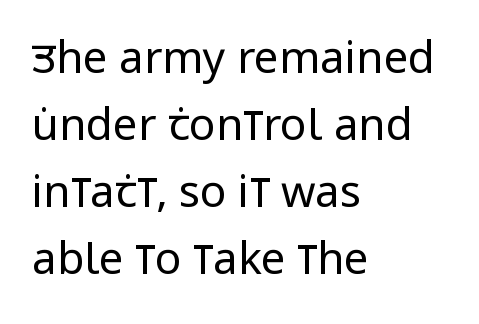
{"serif": "no", "italic": "no", "bold": "no", "weight": "regular", "width": "condensed", "stroke_contrast": "low", "x_height": "large", "monospaced": "no", "underline": "no", "align": "left", "line_spacing": "normal", "line_spacing_ratio": 1.52, "letter_spacing": "normal", "letter_spacing_em": 0.0, "glyph_px": 44}
